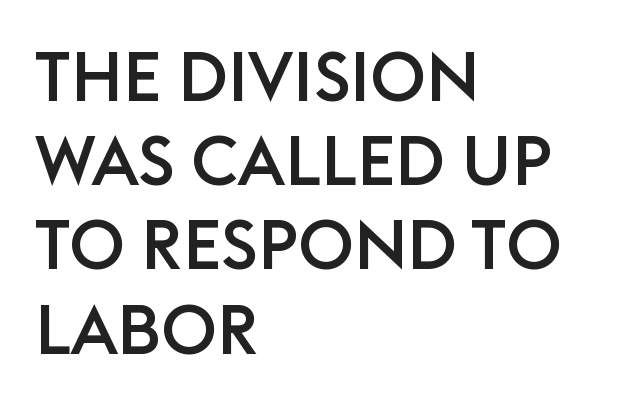
{"serif": "no", "italic": "no", "width": "normal", "stroke_contrast": "low", "x_height": "large", "monospaced": "no", "underline": "no", "align": "left", "line_spacing_ratio": 1.22, "letter_spacing": "normal", "letter_spacing_em": 0.0, "glyph_px": 69}
